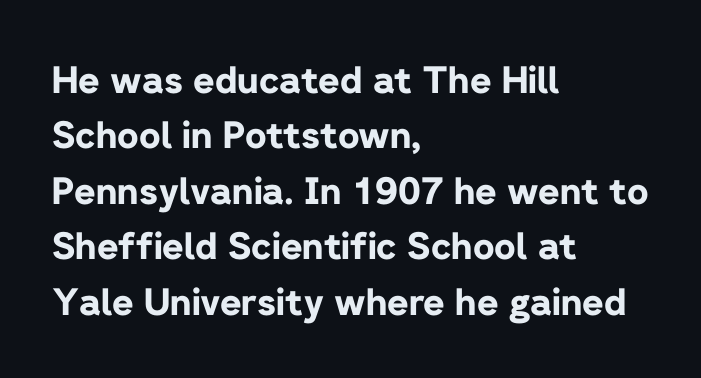
The image shows 37 px bold sans-serif type, upright; set left-aligned, normal line spacing (1.5x), normal letter spacing, not underlined; low stroke contrast and a medium x-height.
